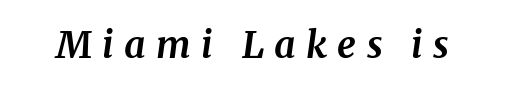
The image shows 37 px bold serif type, italic (leaning right); set unusually wide letter spacing (+0.28 em), not underlined; medium stroke contrast and a medium x-height.
